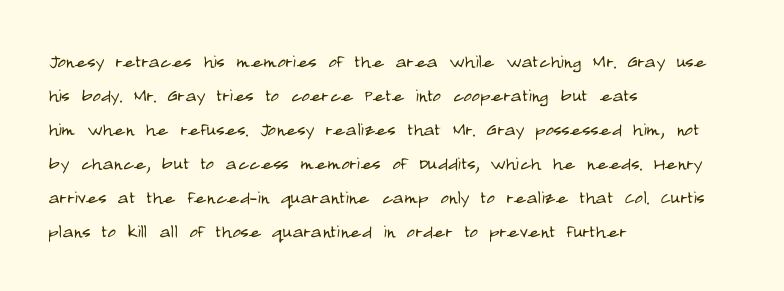
The type sits square on the baseline with zero lean. Stem width sits at or under what a default text font uses. Horizontally, the lines are justified to the leading edge only. This sample keeps an unexceptional amount of space between lines. The space beneath each line is pristine and unruled. There is no visible air inserted between adjacent glyphs.
